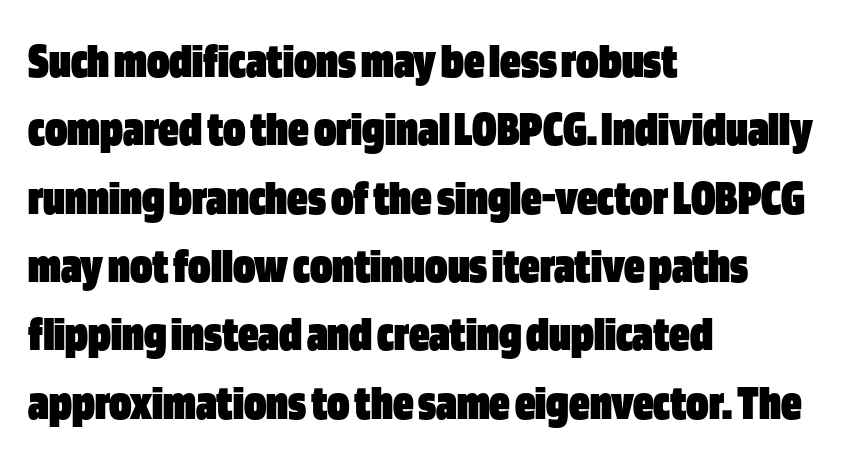
{"serif": "no", "italic": "no", "bold": "yes", "weight": "heavy", "width": "condensed", "stroke_contrast": "low", "x_height": "large", "monospaced": "no", "underline": "no", "align": "left", "line_spacing": "normal", "line_spacing_ratio": 1.34, "letter_spacing": "normal", "letter_spacing_em": 0.0, "glyph_px": 51}
